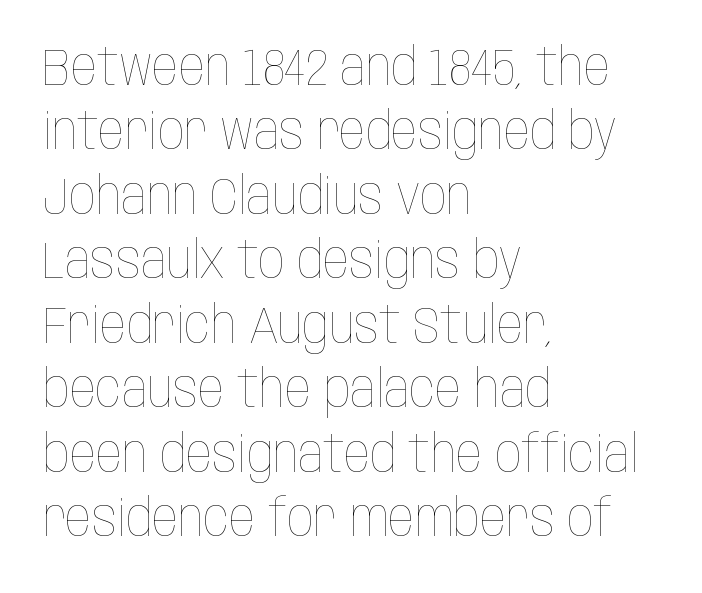
Q: Is the text bold? A: No.
Q: Is the text italic (slanted)? A: No, it is upright.
Q: Is the text underlined? A: No.
Q: How is the paragraph aligned? A: Left-aligned.
Q: Is the spacing between letters normal or unusually wide? A: Normal.
Q: Width (condensed, normal, or wide)? A: Condensed.
Q: Stroke contrast? A: Low.
Q: x-height? A: Large.
Q: Monospaced? A: No.
